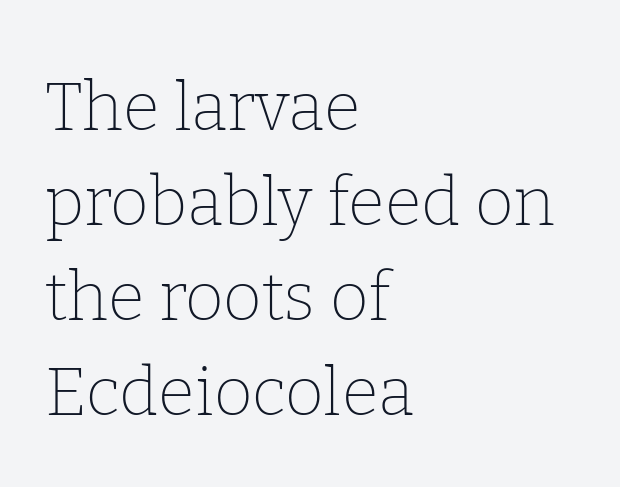
{"serif": "yes", "italic": "no", "bold": "no", "weight": "thin", "width": "normal", "stroke_contrast": "low", "x_height": "medium", "monospaced": "no", "underline": "no", "align": "left", "line_spacing": "normal", "line_spacing_ratio": 1.42, "letter_spacing": "normal", "letter_spacing_em": 0.0, "glyph_px": 67}
